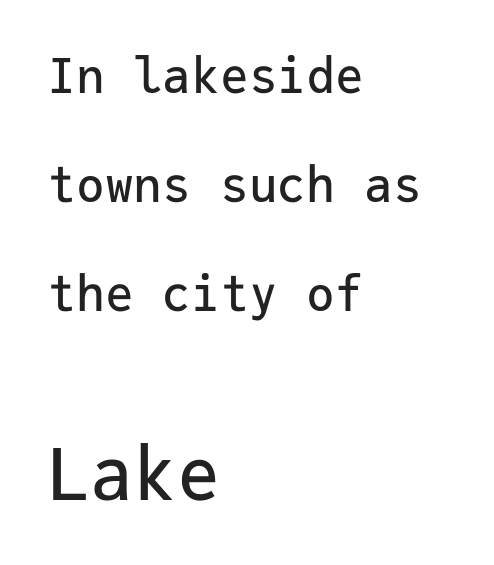
Q: Is the text italic (slanted)? A: No, it is upright.
Q: Is the typeface a serif or a sans-serif typeface? A: Sans-serif.
Q: Is the text underlined? A: No.
Q: How is the paragraph aligned? A: Left-aligned.
Q: Is the spacing between letters normal or unusually wide? A: Normal.
Q: Is the spacing between lines tight, normal or loose? A: Loose.
Q: Which block of text is set in a larger size, the first (top) or the second (bottom)? A: The second (bottom) one.
Q: Width (condensed, normal, or wide)? A: Normal.
Q: Stroke contrast? A: Low.
Q: x-height? A: Medium.
Q: Monospaced? A: Yes.
